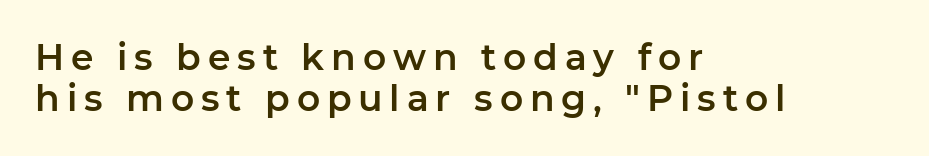
{"serif": "no", "italic": "no", "width": "normal", "stroke_contrast": "low", "x_height": "medium", "monospaced": "no", "underline": "no", "align": "left", "line_spacing": "tight", "line_spacing_ratio": 1.13, "glyph_px": 36}
